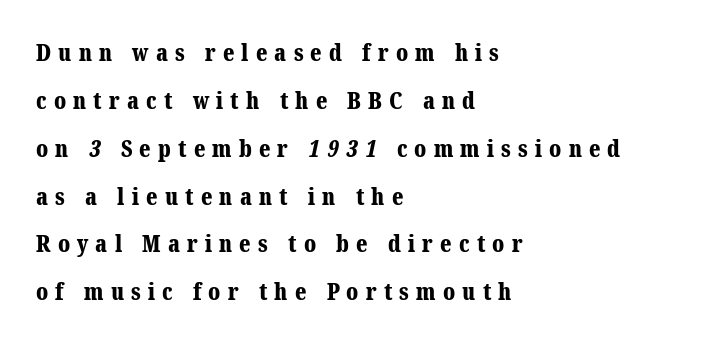
{"bold": "yes", "underline": "no", "align": "left", "line_spacing": "loose", "line_spacing_ratio": 2.08, "letter_spacing": "wide", "letter_spacing_em": 0.31, "glyph_px": 23}
